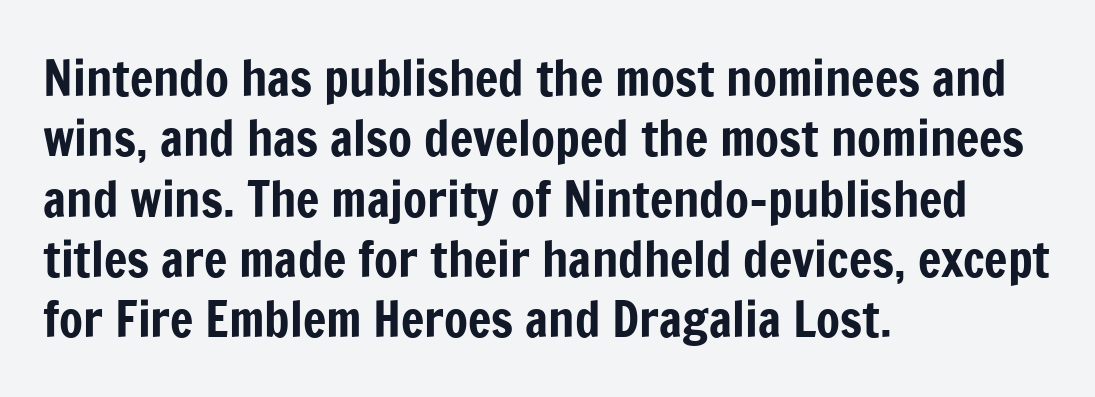
Is the letter spacing exaggerated? No — it looks like the ordinary default. This rendering uses left alignment, leaving the right contour irregular. This is the regular roman posture of the typeface. Underlining? Definitely not there. A typesetter would call this proportional, since set widths differ per character. A typesetter would label this face a sans.
